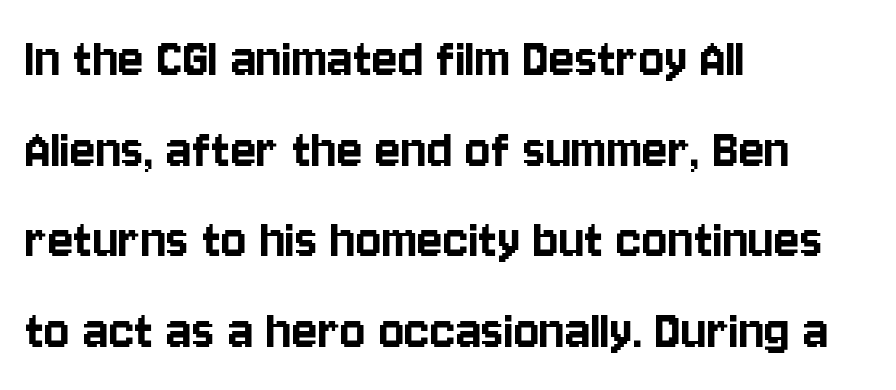
When letters stand straight like this, we call the style roman or upright. Regarding leading, the lines here are spaced in the standard way. No feet cap the strokes, marking this as sans-serif type. You could not count columns in this text — the font is proportionally spaced. Decoration check: the copy has no underline.
